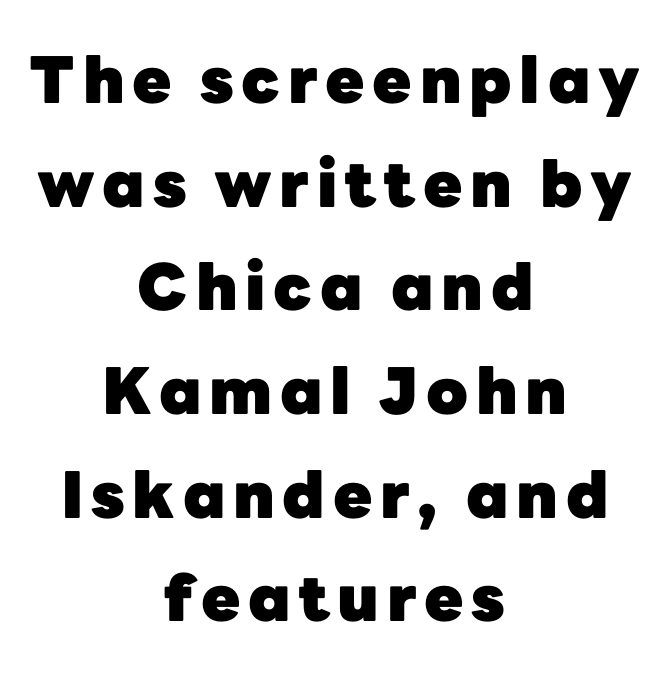
Q: Is the text bold? A: Yes.
Q: Is the text italic (slanted)? A: No, it is upright.
Q: Is the typeface a serif or a sans-serif typeface? A: Sans-serif.
Q: Is the text underlined? A: No.
Q: How is the paragraph aligned? A: Centered.
Q: Is the spacing between lines tight, normal or loose? A: Normal.
Q: Width (condensed, normal, or wide)? A: Normal.
Q: Stroke contrast? A: Low.
Q: x-height? A: Medium.
Q: Monospaced? A: No.
